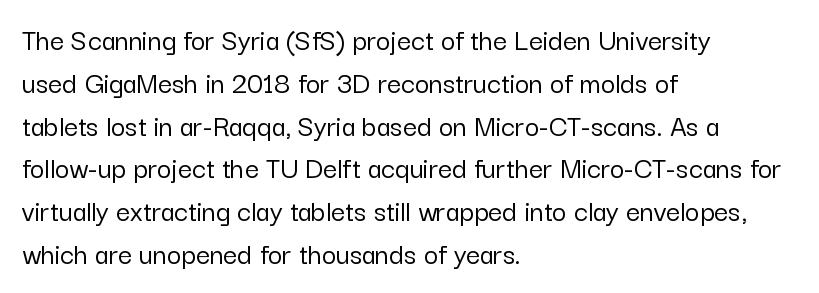
The lines sit at an ordinary, default distance from one another. Alignment: flush left. You could call the tracking neutral — neither tight nor loose. Every character sits straight up, as roman type does.
